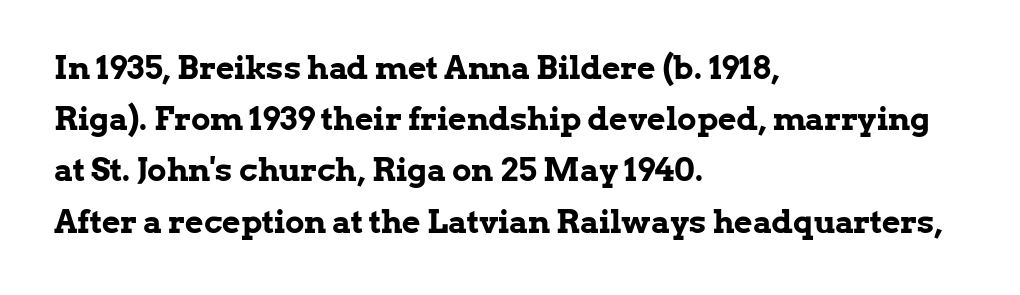
These lines are set flush left with a ragged right edge. No extra tracking has been applied to these lines. Nope, not italic — everything's standing straight. Each row of text sits above clean, open space.
